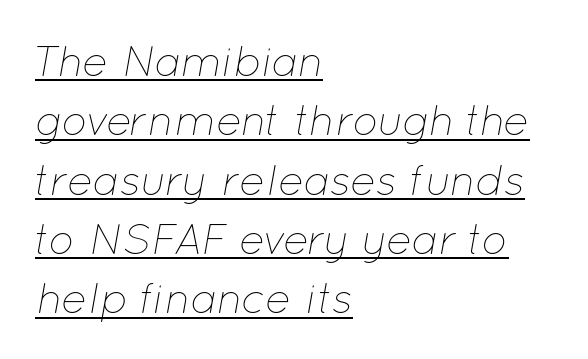
{"italic": "yes", "lean": "right", "slant_degrees": 12, "bold": "no", "weight": "thin", "width": "normal", "stroke_contrast": "low", "x_height": "medium", "monospaced": "no", "underline": "yes", "align": "left", "line_spacing": "normal", "line_spacing_ratio": 1.38, "letter_spacing": "normal", "letter_spacing_em": 0.0, "glyph_px": 43}
